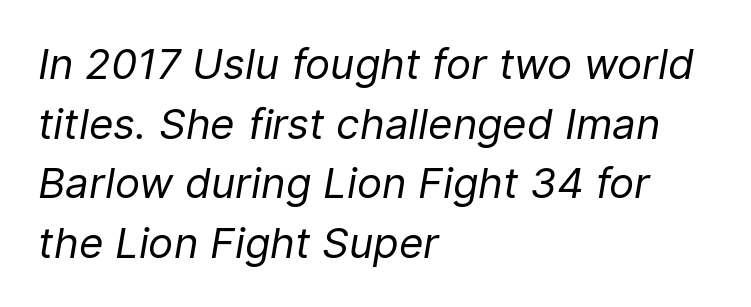
Q: Is the text bold? A: No.
Q: Is the text italic (slanted)? A: Yes, it leans right by about 9 degrees.
Q: Is the text underlined? A: No.
Q: How is the paragraph aligned? A: Left-aligned.
Q: Is the spacing between letters normal or unusually wide? A: Normal.
Q: Is the spacing between lines tight, normal or loose? A: Normal.
Q: Width (condensed, normal, or wide)? A: Normal.
Q: Stroke contrast? A: Low.
Q: x-height? A: Medium.
Q: Monospaced? A: No.
